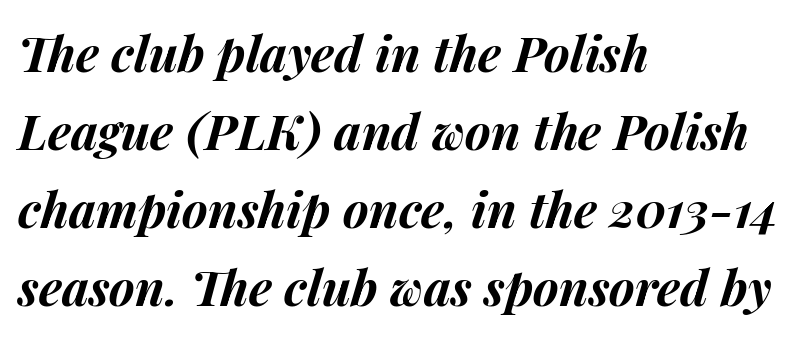
The image shows 49 px bold type, italic (leaning right); set left-aligned, normal line spacing (1.59x), normal letter spacing, not underlined; medium stroke contrast and a medium x-height.
